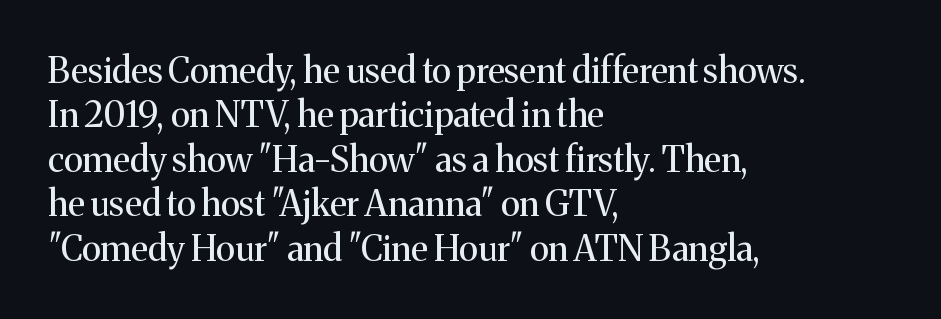
{"serif": "yes", "italic": "no", "bold": "no", "weight": "regular", "width": "normal", "stroke_contrast": "medium", "x_height": "medium", "monospaced": "no", "underline": "no", "align": "left", "line_spacing": "normal", "line_spacing_ratio": 1.27, "letter_spacing": "normal", "letter_spacing_em": 0.0, "glyph_px": 35}
